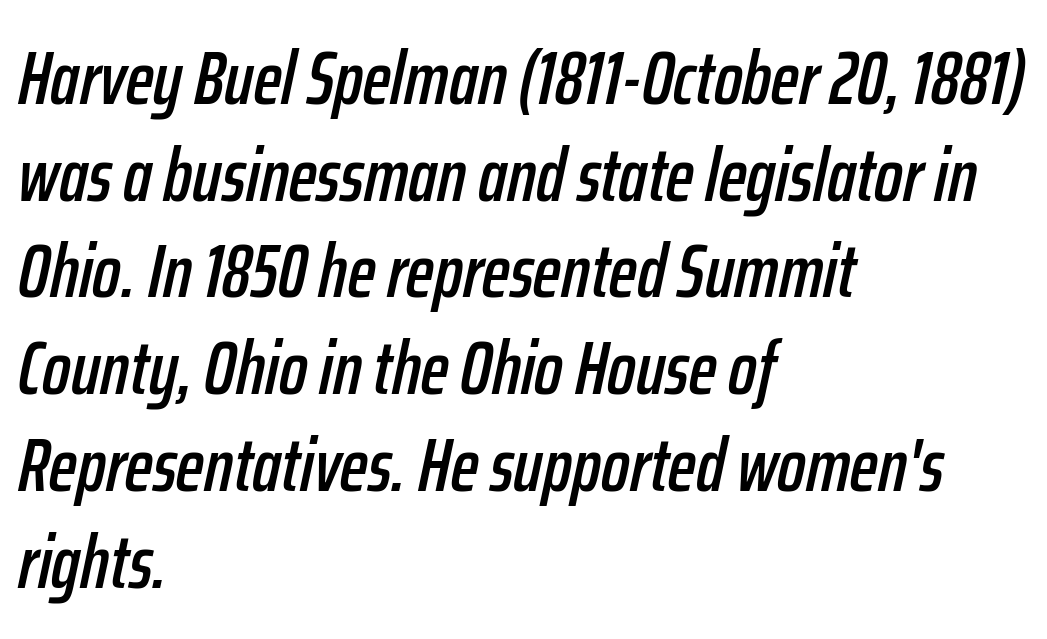
The image shows 75 px condensed type, italic (leaning right); set left-aligned, normal line spacing (1.29x), normal letter spacing, not underlined; low stroke contrast and a medium x-height.
